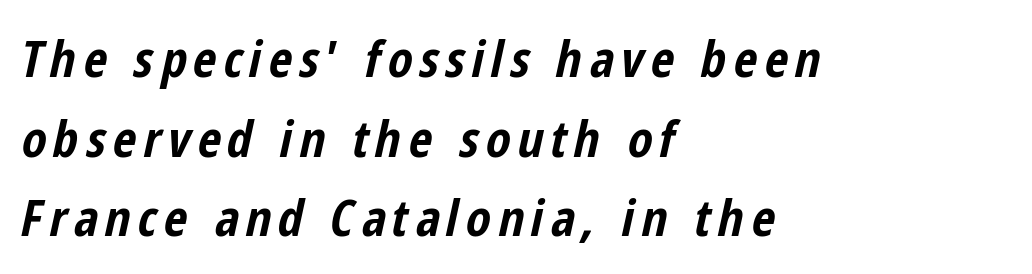
Q: Is the text bold? A: Yes.
Q: Is the text italic (slanted)? A: Yes, it leans right by about 12 degrees.
Q: Is the text underlined? A: No.
Q: How is the paragraph aligned? A: Left-aligned.
Q: Is the spacing between lines tight, normal or loose? A: Normal.
Q: Width (condensed, normal, or wide)? A: Condensed.
Q: Stroke contrast? A: Low.
Q: x-height? A: Medium.
Q: Monospaced? A: No.
